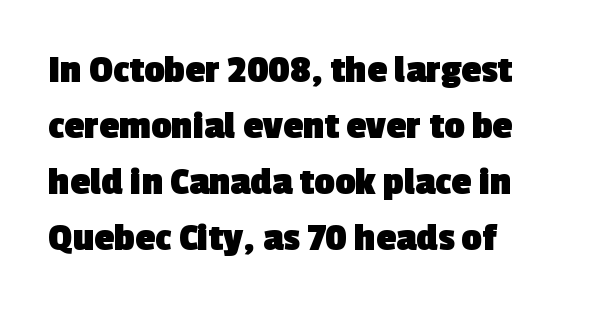
Q: Is the text bold? A: Yes.
Q: Is the typeface a serif or a sans-serif typeface? A: Sans-serif.
Q: Is the text underlined? A: No.
Q: How is the paragraph aligned? A: Left-aligned.
Q: Is the spacing between letters normal or unusually wide? A: Normal.
Q: Is the spacing between lines tight, normal or loose? A: Normal.
Q: Width (condensed, normal, or wide)? A: Normal.
Q: x-height? A: Medium.
Q: Monospaced? A: No.
